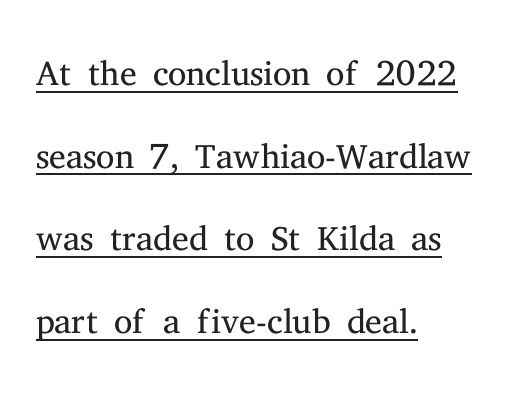
The image shows 52 px light serif type, upright; set left-aligned, normal line spacing (1.59x), normal letter spacing, underlined; medium stroke contrast and a medium x-height.
